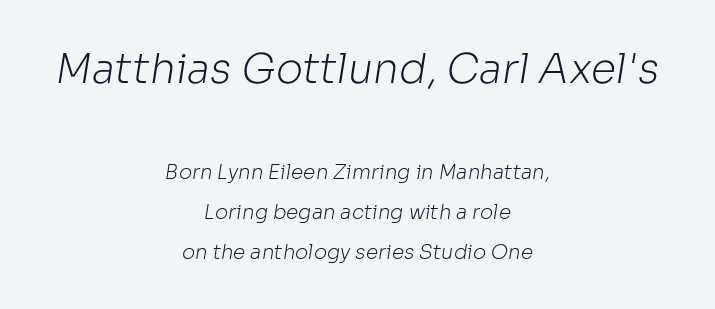
The image shows 41 px light sans-serif type; set centered, loose line spacing (2.02x), normal letter spacing, not underlined; the first (top) block is 2.05x larger; low stroke contrast and a medium x-height.
